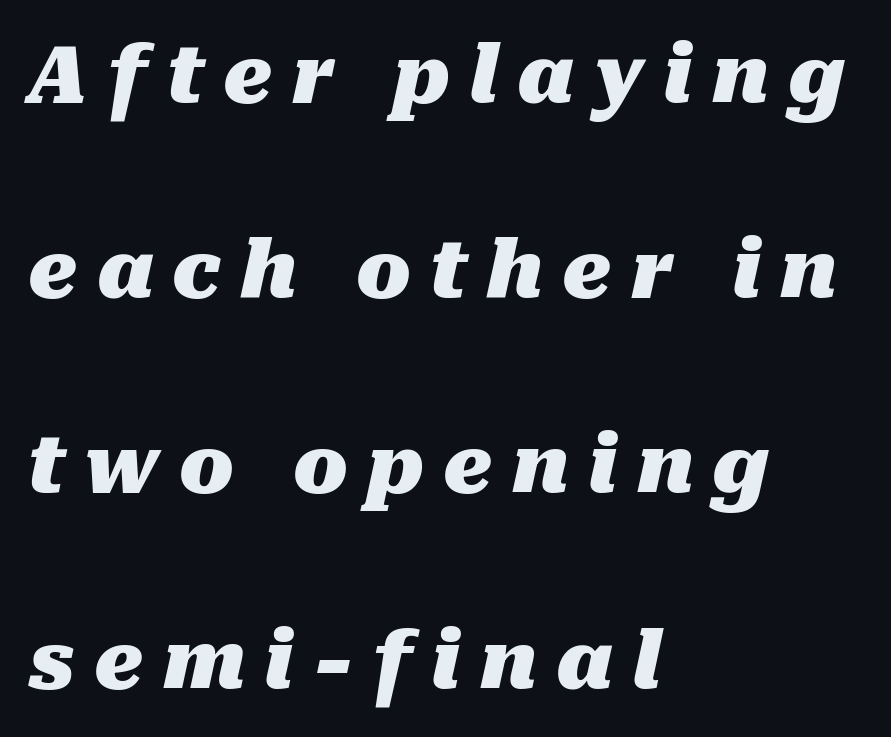
{"italic": "yes", "lean": "right", "slant_degrees": 10, "bold": "yes", "weight": "heavy", "width": "normal", "stroke_contrast": "medium", "x_height": "medium", "monospaced": "no", "underline": "no", "align": "left", "line_spacing": "loose", "line_spacing_ratio": 2.44, "letter_spacing": "wide", "letter_spacing_em": 0.24, "glyph_px": 80}
